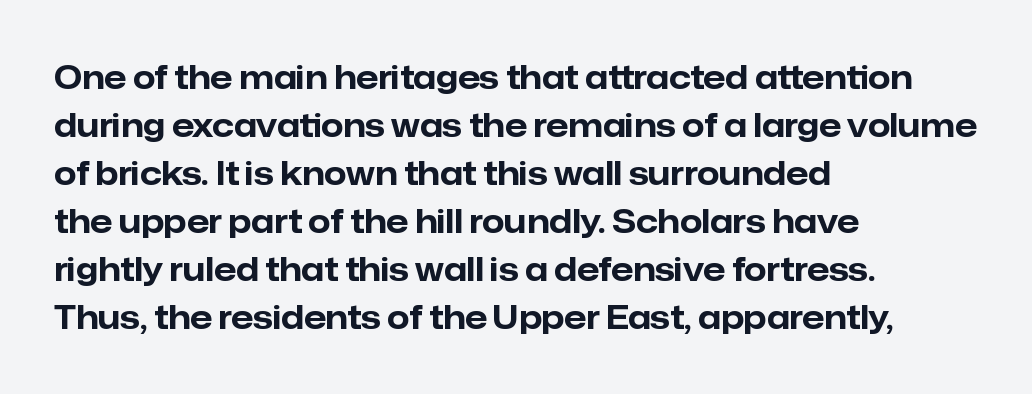
Q: Is the text bold? A: Yes.
Q: Is the text italic (slanted)? A: No, it is upright.
Q: Is the typeface a serif or a sans-serif typeface? A: Sans-serif.
Q: Is the text underlined? A: No.
Q: How is the paragraph aligned? A: Left-aligned.
Q: Is the spacing between letters normal or unusually wide? A: Normal.
Q: Is the spacing between lines tight, normal or loose? A: Normal.
Q: Width (condensed, normal, or wide)? A: Normal.
Q: Stroke contrast? A: Low.
Q: x-height? A: Medium.
Q: Monospaced? A: No.
